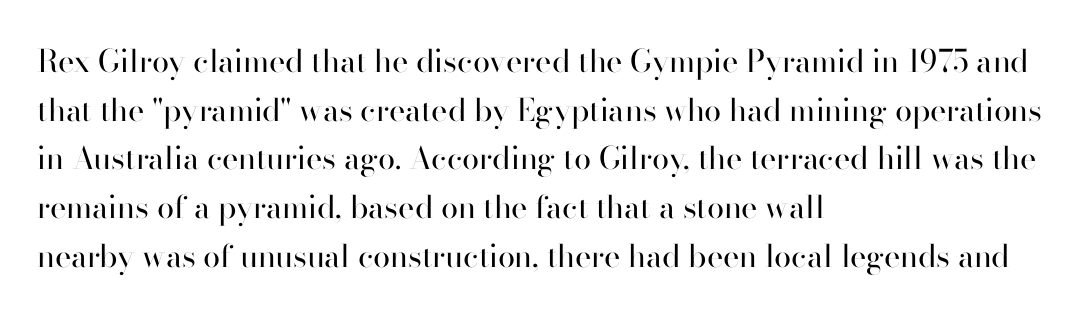
The image shows 31 px regular-weight sans-serif type, upright; set left-aligned, normal line spacing (1.57x), normal letter spacing, not underlined; high stroke contrast and a small x-height.
